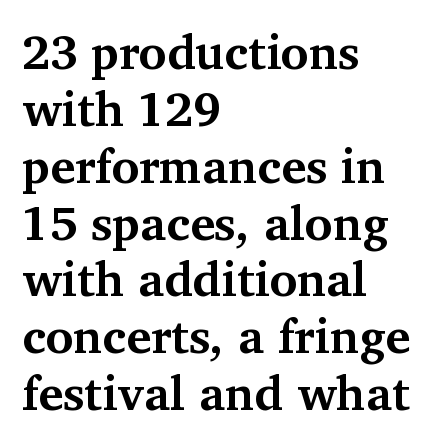
The image shows 47 px bold serif type, upright; set left-aligned, line spacing 1.21x, normal letter spacing, not underlined; medium stroke contrast and a medium x-height.
